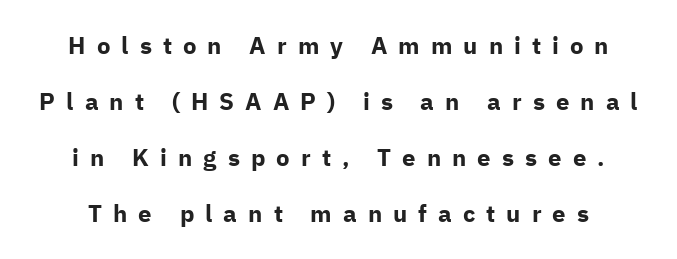
Tall strokes in this sample are plumb rather than angled. Widely set lines give the paragraph a tall, airy silhouette. Stroke thickness is high; the sample reads as a true bold. Lines of text with bare space underneath. How are the letters spaced? Widely, with obvious added tracking.
